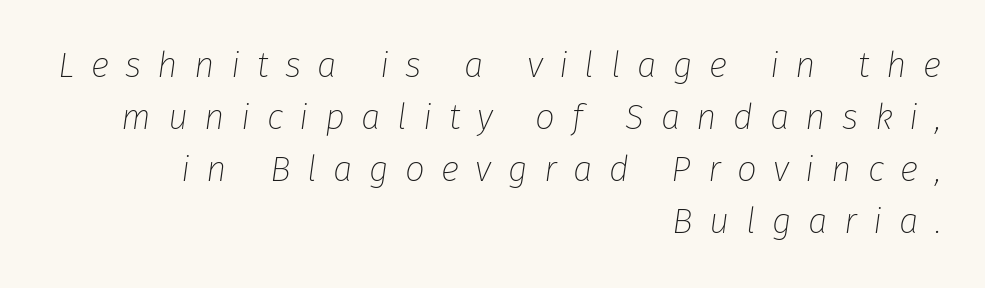
The image shows 35 px thin type, italic (leaning right); set right-aligned, normal line spacing (1.49x), unusually wide letter spacing (+0.47 em), not underlined; low stroke contrast and a medium x-height.
